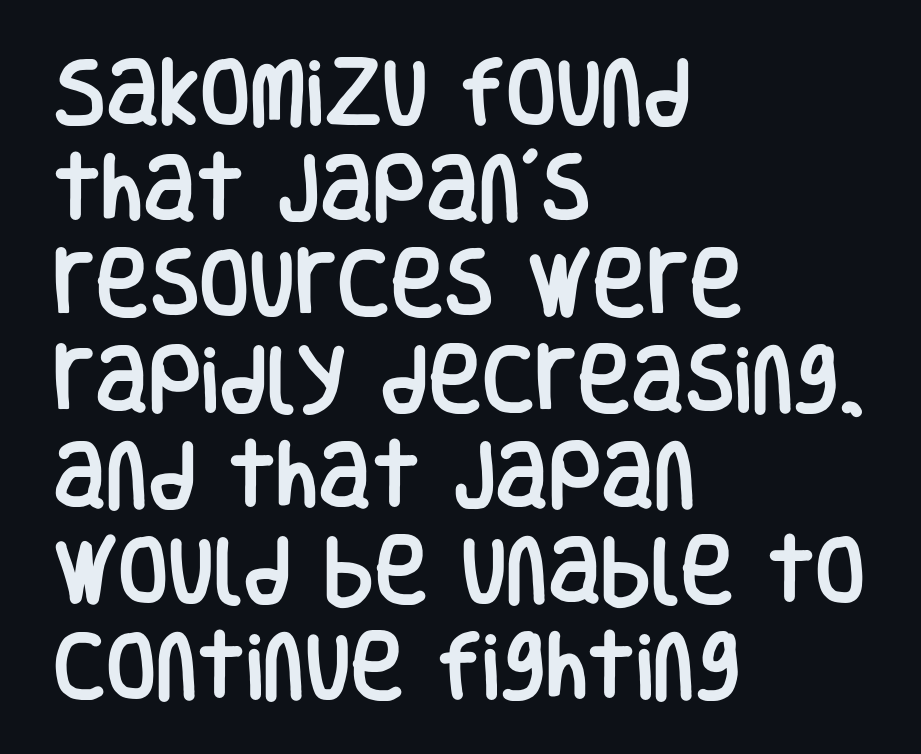
Q: Is the text italic (slanted)? A: No, it is upright.
Q: Is the typeface a serif or a sans-serif typeface? A: Sans-serif.
Q: Is the text underlined? A: No.
Q: How is the paragraph aligned? A: Left-aligned.
Q: Is the spacing between letters normal or unusually wide? A: Normal.
Q: Is the spacing between lines tight, normal or loose? A: Normal.
Q: Width (condensed, normal, or wide)? A: Condensed.
Q: Stroke contrast? A: Low.
Q: x-height? A: Large.
Q: Monospaced? A: No.
